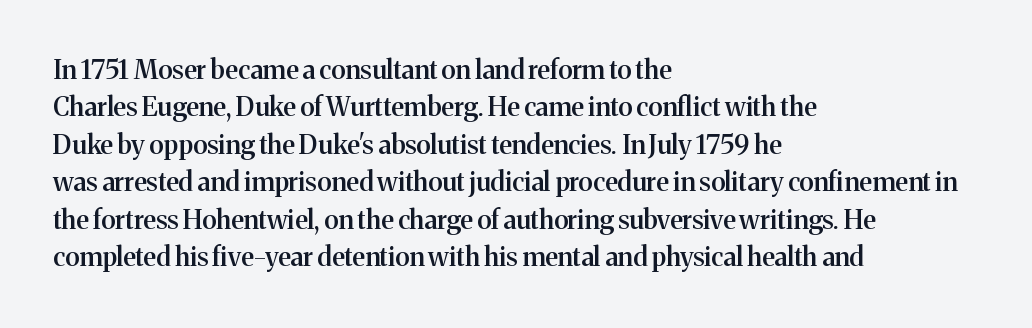
One-word summary of the alignment: left. A bit beefed up — I'd call it semibold rather than bold. Normally led — the rows are evenly, conventionally spaced. Bare-footed words on every line. If you drew a line through each stem, it would be perfectly vertical.
